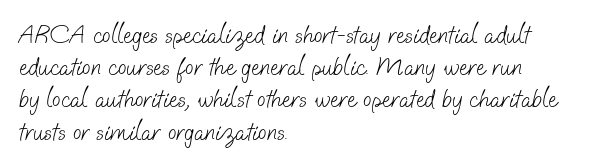
Vertical stems look standard width or narrower in stroke. Plain, unruled lines of type. How would I describe the line gaps? Plain and ordinary. The ragged edge is on the right, which tells us the setting is flush left. The letterforms sit shoulder to shoulder at normal distance.
